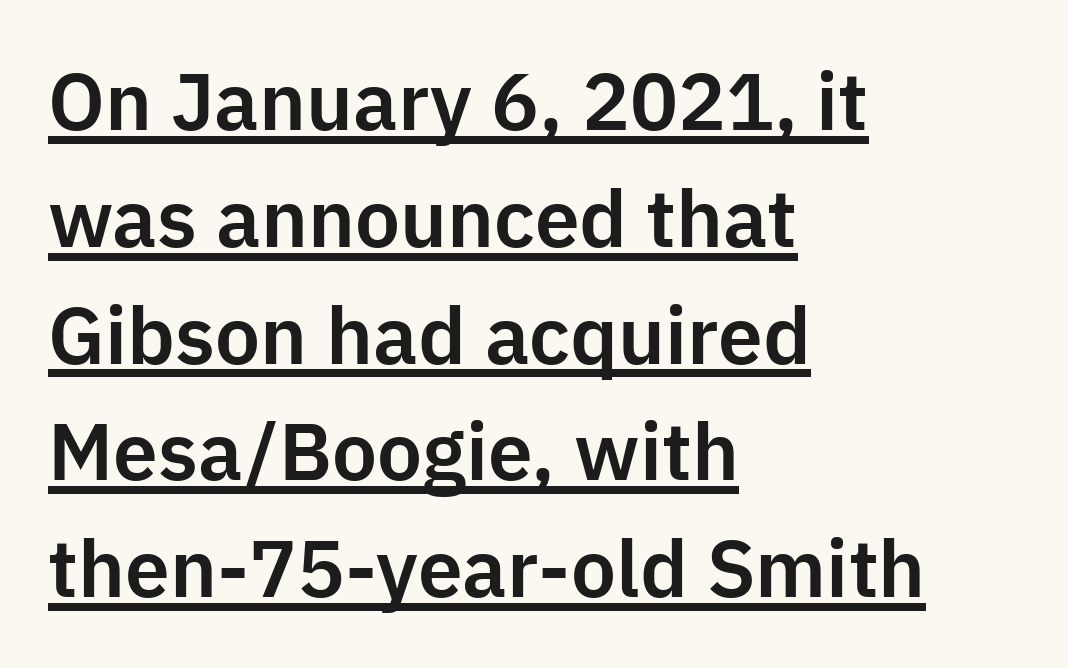
Q: Is the text italic (slanted)? A: No, it is upright.
Q: Is the typeface a serif or a sans-serif typeface? A: Sans-serif.
Q: Is the text underlined? A: Yes.
Q: How is the paragraph aligned? A: Left-aligned.
Q: Is the spacing between letters normal or unusually wide? A: Normal.
Q: Is the spacing between lines tight, normal or loose? A: Normal.
Q: Width (condensed, normal, or wide)? A: Normal.
Q: Stroke contrast? A: Low.
Q: x-height? A: Medium.
Q: Monospaced? A: No.
